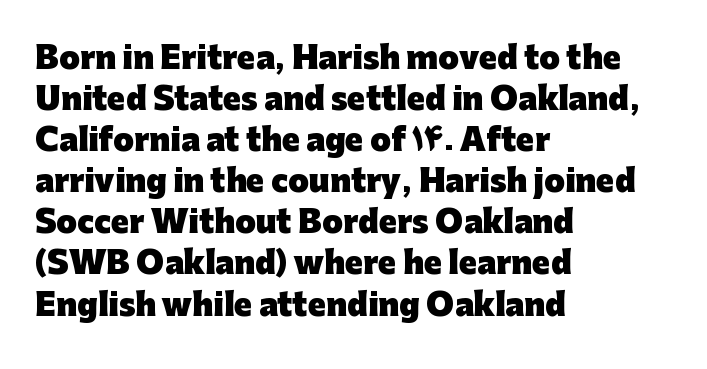
{"serif": "no", "italic": "no", "bold": "yes", "weight": "heavy", "width": "normal", "stroke_contrast": "low", "x_height": "medium", "monospaced": "no", "underline": "no", "align": "left", "line_spacing": "normal", "line_spacing_ratio": 1.37, "letter_spacing": "normal", "letter_spacing_em": 0.0, "glyph_px": 30}
